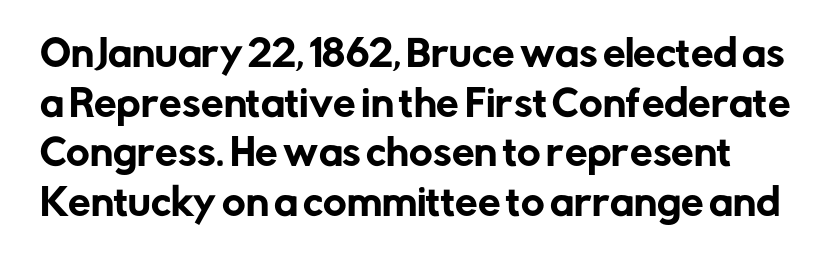
{"serif": "no", "italic": "no", "width": "normal", "stroke_contrast": "low", "x_height": "medium", "monospaced": "no", "underline": "no", "line_spacing": "normal", "line_spacing_ratio": 1.38, "letter_spacing": "normal", "letter_spacing_em": 0.0, "glyph_px": 36}
